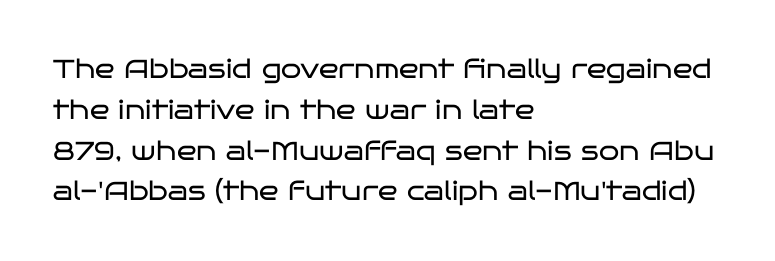
Q: Is the text bold? A: No.
Q: Is the text italic (slanted)? A: No, it is upright.
Q: Is the text underlined? A: No.
Q: How is the paragraph aligned? A: Left-aligned.
Q: Is the spacing between letters normal or unusually wide? A: Normal.
Q: Is the spacing between lines tight, normal or loose? A: Normal.
